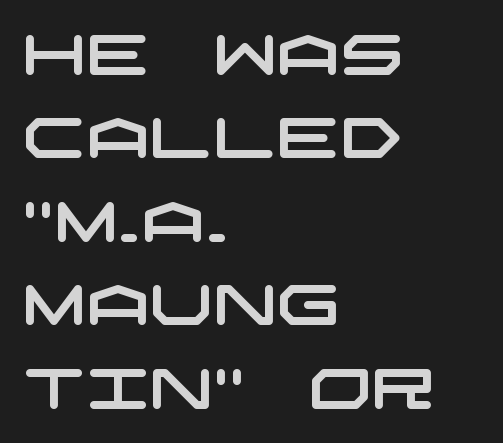
The image shows 56 px wide sans-serif type; set left-aligned, normal line spacing (1.49x), normal letter spacing, not underlined; low stroke contrast and a large x-height.
